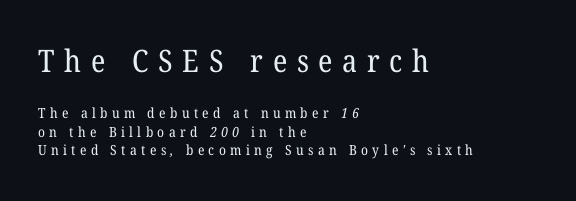
{"serif": "yes", "bold": "no", "weight": "regular", "width": "normal", "stroke_contrast": "low", "x_height": "medium", "monospaced": "no", "underline": "no", "align": "left", "line_spacing": "normal", "line_spacing_ratio": 1.31, "letter_spacing": "wide", "letter_spacing_em": 0.31, "larger_block": "first", "size_ratio": 2.21, "glyph_px": 31}
